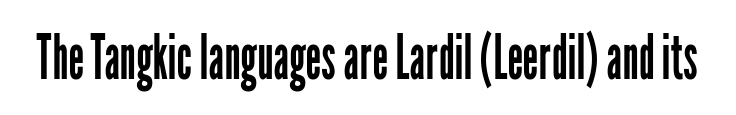
The image shows 62 px regular-weight, condensed sans-serif type, upright; set normal letter spacing, not underlined; low stroke contrast and a medium x-height.
